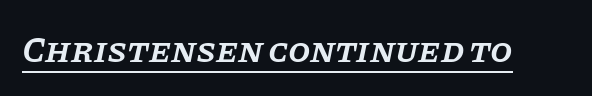
Check the space under the baseline: a stroke is drawn there. You could call the tracking neutral — neither tight nor loose. Summary of weight: moderately heavy, a semibold. You can tell it's italic because the verticals aren't actually vertical. This sample has the flowing, uneven cadence of proportional lettering. What kind of face is this? One with serifs.
